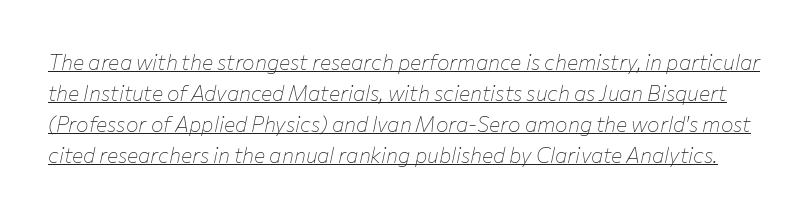
Q: Is the text bold? A: No.
Q: Is the text italic (slanted)? A: Yes, it leans right by about 12 degrees.
Q: Is the text underlined? A: Yes.
Q: Is the spacing between letters normal or unusually wide? A: Normal.
Q: Is the spacing between lines tight, normal or loose? A: Normal.
